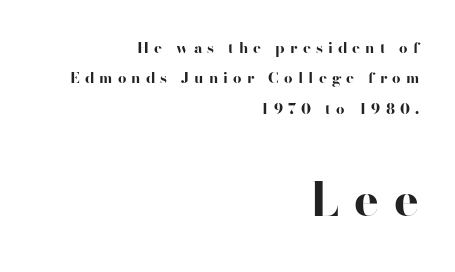
The image shows 46 px bold, wide sans-serif type, upright; set right-aligned, loose line spacing (2.03x), unusually wide letter spacing (+0.34 em), not underlined; the second (bottom) block is 3.07x larger; high stroke contrast and a small x-height.
